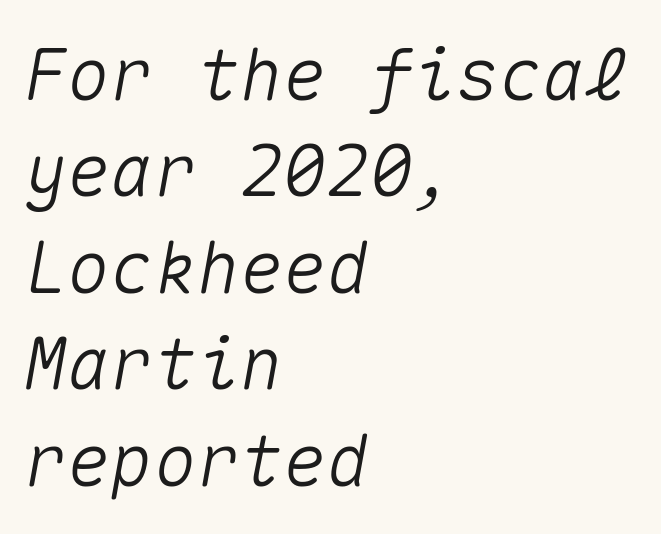
Evenly set lines give the paragraph a standard silhouette. The lines in this sample share a left origin and differ only in where they stop. The lettering tilts uniformly, giving the passage an italic look. What stands out about the letter spacing? Nothing — it is the standard amount. Looks like terminal output: every glyph gets an equal slot. Quick note: underline off.
